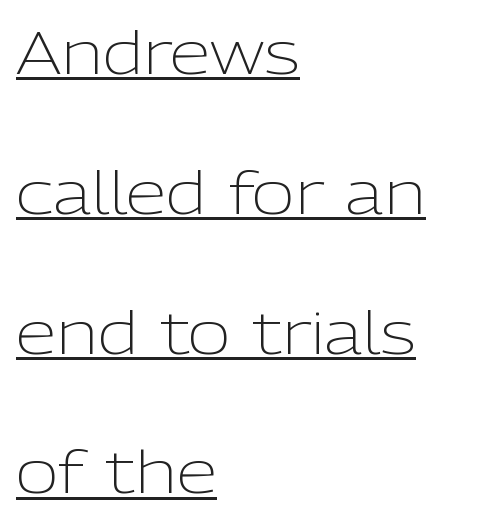
Q: Is the text bold? A: No.
Q: Is the text italic (slanted)? A: No, it is upright.
Q: Is the typeface a serif or a sans-serif typeface? A: Sans-serif.
Q: Is the text underlined? A: Yes.
Q: How is the paragraph aligned? A: Left-aligned.
Q: Is the spacing between letters normal or unusually wide? A: Normal.
Q: Is the spacing between lines tight, normal or loose? A: Loose.
Q: Width (condensed, normal, or wide)? A: Normal.
Q: Stroke contrast? A: Low.
Q: x-height? A: Medium.
Q: Monospaced? A: No.
